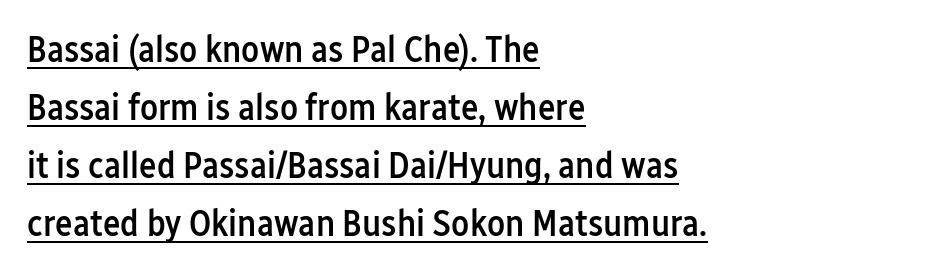
The image shows 37 px semibold, condensed sans-serif type, upright; set left-aligned, normal line spacing (1.57x), normal letter spacing, underlined; low stroke contrast and a medium x-height.
